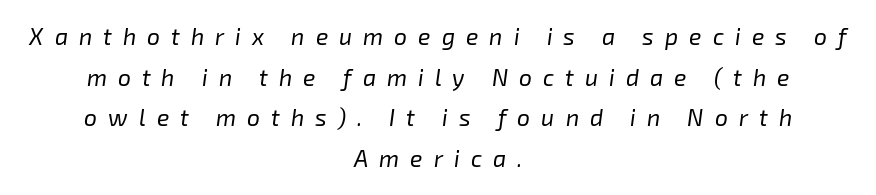
The image shows 23 px text type, italic (leaning right); set centered, line spacing 1.77x, unusually wide letter spacing (+0.48 em), not underlined.
